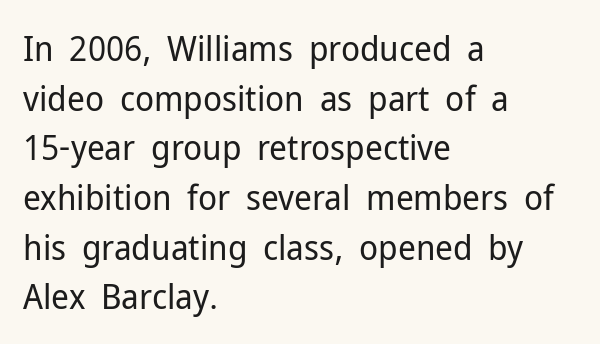
Q: Is the text bold? A: No.
Q: Is the text italic (slanted)? A: No, it is upright.
Q: Is the typeface a serif or a sans-serif typeface? A: Sans-serif.
Q: Is the text underlined? A: No.
Q: How is the paragraph aligned? A: Left-aligned.
Q: Is the spacing between letters normal or unusually wide? A: Normal.
Q: Is the spacing between lines tight, normal or loose? A: Normal.
Q: Width (condensed, normal, or wide)? A: Normal.
Q: Stroke contrast? A: Low.
Q: x-height? A: Medium.
Q: Monospaced? A: No.
